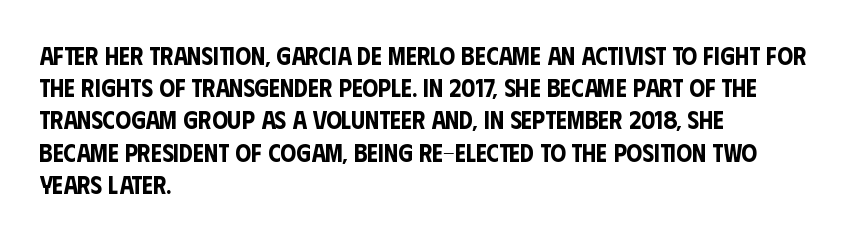
{"italic": "no", "underline": "no", "align": "left", "line_spacing": "normal", "line_spacing_ratio": 1.29, "letter_spacing": "normal", "letter_spacing_em": 0.0, "glyph_px": 25}
